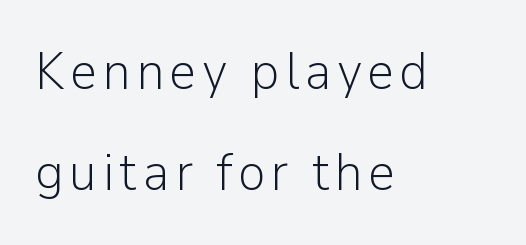
{"serif": "no", "italic": "no", "bold": "no", "weight": "light", "width": "normal", "stroke_contrast": "low", "x_height": "medium", "monospaced": "no", "underline": "no", "align": "left", "line_spacing": "loose", "line_spacing_ratio": 1.91, "glyph_px": 53}
